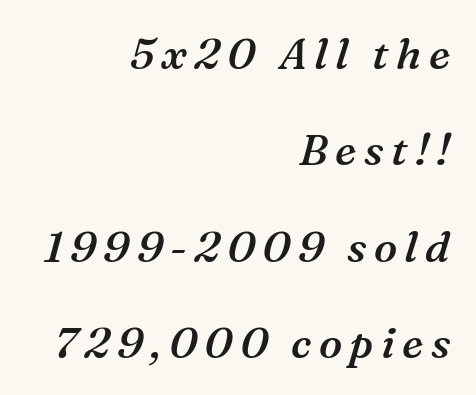
{"serif": "yes", "italic": "yes", "lean": "right", "slant_degrees": 16, "bold": "semi", "weight": "semibold", "width": "normal", "stroke_contrast": "medium", "x_height": "medium", "monospaced": "no", "underline": "no", "align": "right", "line_spacing": "loose", "line_spacing_ratio": 2.24, "glyph_px": 43}
